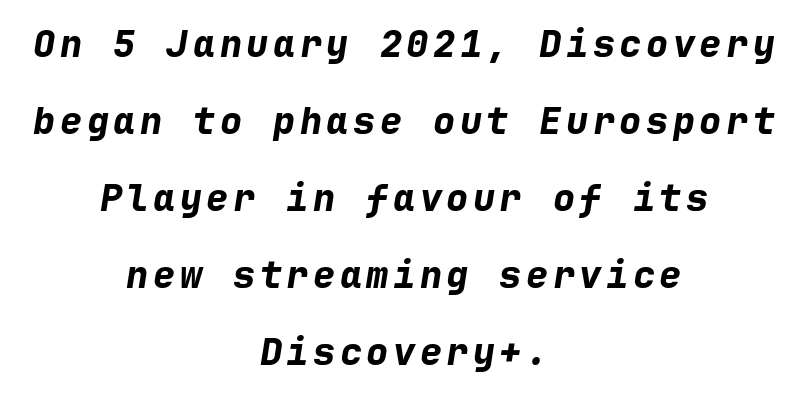
{"italic": "yes", "lean": "right", "slant_degrees": 9, "bold": "yes", "weight": "bold", "width": "normal", "stroke_contrast": "low", "x_height": "medium", "monospaced": "yes", "underline": "no", "align": "center", "line_spacing": "loose", "line_spacing_ratio": 2.08, "glyph_px": 37}
